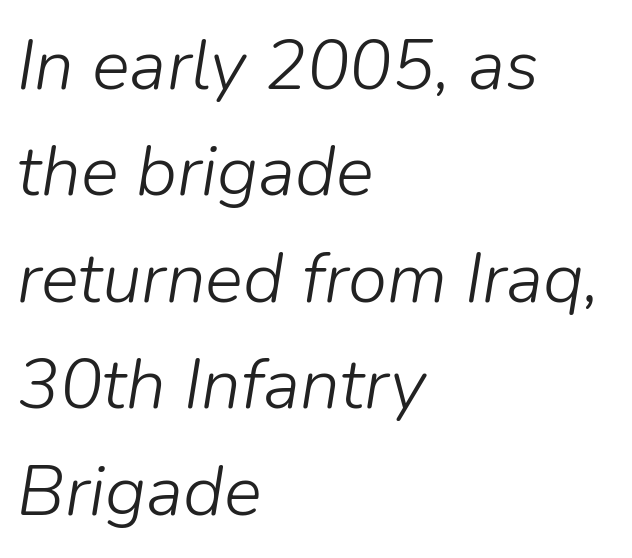
The image shows 71 px light type, italic (leaning right); set left-aligned, normal line spacing (1.5x), normal letter spacing, not underlined; low stroke contrast and a medium x-height.
